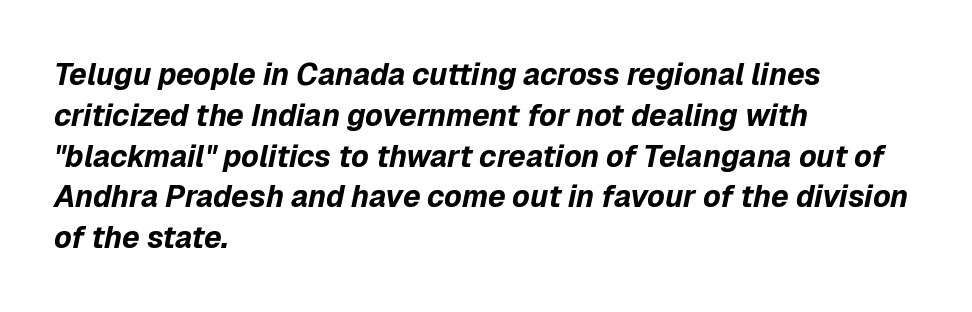
Q: Is the text bold? A: Yes.
Q: Is the text italic (slanted)? A: Yes, it leans right by about 12 degrees.
Q: Is the text underlined? A: No.
Q: How is the paragraph aligned? A: Left-aligned.
Q: Is the spacing between letters normal or unusually wide? A: Normal.
Q: Is the spacing between lines tight, normal or loose? A: Normal.
Q: Width (condensed, normal, or wide)? A: Normal.
Q: Stroke contrast? A: Low.
Q: x-height? A: Medium.
Q: Monospaced? A: No.
